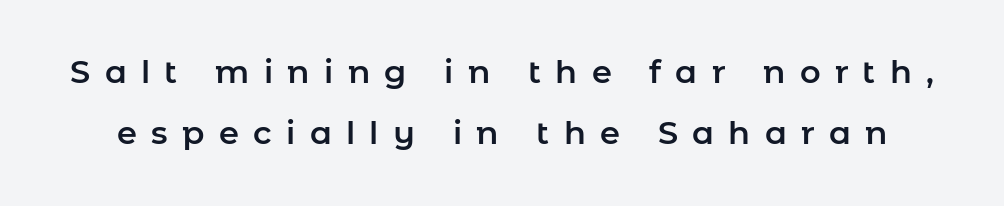
Q: Is the text italic (slanted)? A: No, it is upright.
Q: Is the typeface a serif or a sans-serif typeface? A: Sans-serif.
Q: Is the text underlined? A: No.
Q: Is the spacing between letters normal or unusually wide? A: Unusually wide.
Q: Is the spacing between lines tight, normal or loose? A: Loose.
Q: Width (condensed, normal, or wide)? A: Normal.
Q: Stroke contrast? A: Low.
Q: x-height? A: Medium.
Q: Monospaced? A: No.
